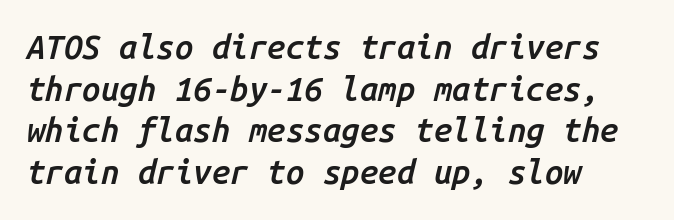
I'd describe the lettering as semibold — firm but not a full bold. Here the glyphs are tracked normally, forming tight word shapes. Here the designer chose a console-style face with uniform glyph widths. A bare baseline throughout the passage. This sample is left-justified, so line endings fall wherever the words run out. This block has exactly the height ordinary leading produces.
